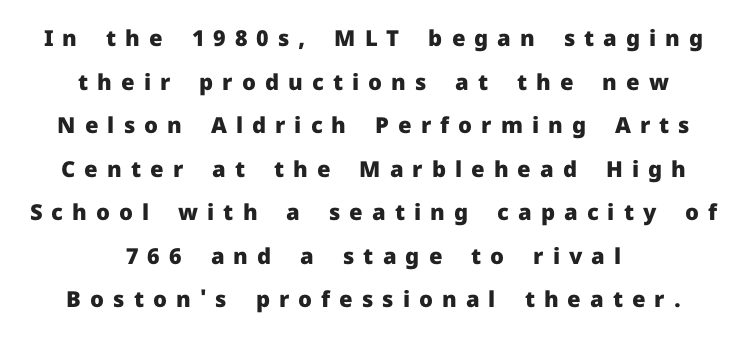
The image shows 22 px bold type, upright; set centered, loose line spacing (1.98x), unusually wide letter spacing (+0.41 em), not underlined.
